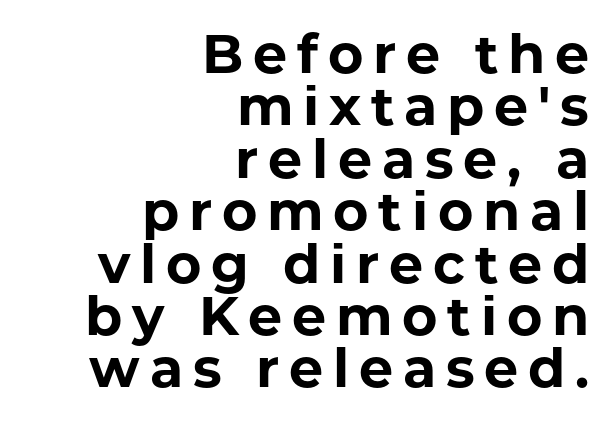
Has an underline been added? It has not. In terms of posture, this sample is upright. The typesetter chose a ragged-left arrangement here. Nothing sits at the stroke ends, so this counts as sans-serif.
